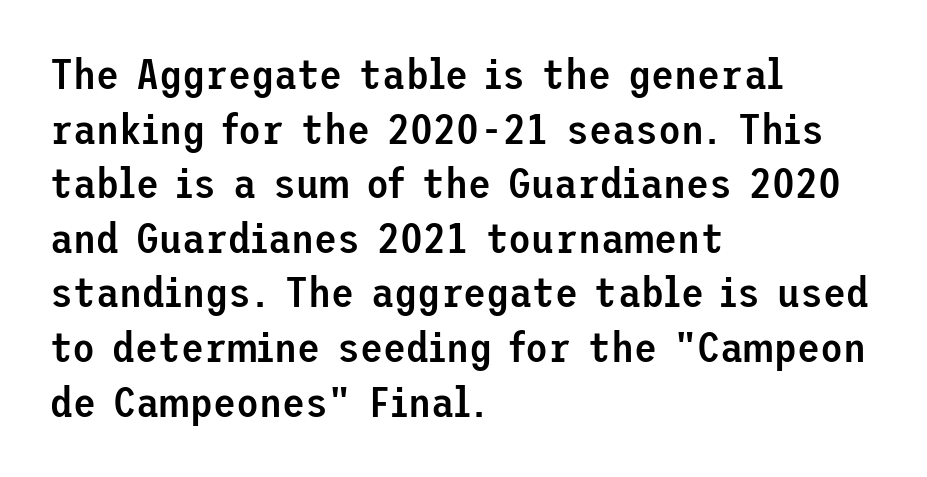
Q: Is the text bold? A: Semi-bold.
Q: Is the text italic (slanted)? A: No, it is upright.
Q: Is the typeface a serif or a sans-serif typeface? A: Sans-serif.
Q: Is the text underlined? A: No.
Q: How is the paragraph aligned? A: Left-aligned.
Q: Is the spacing between letters normal or unusually wide? A: Normal.
Q: Is the spacing between lines tight, normal or loose? A: Normal.
Q: Width (condensed, normal, or wide)? A: Normal.
Q: Stroke contrast? A: Low.
Q: x-height? A: Medium.
